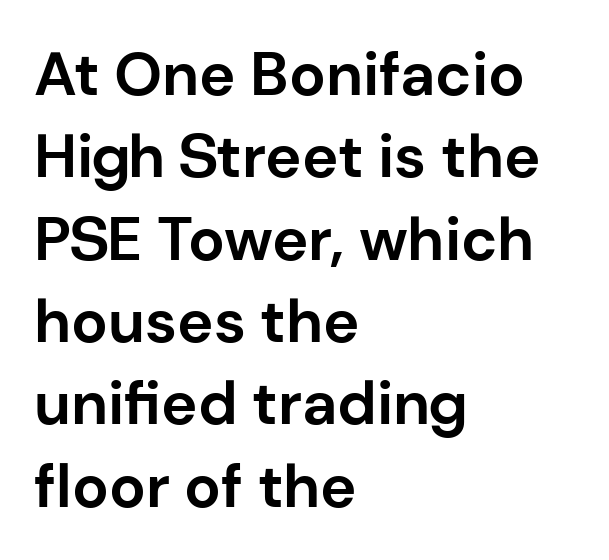
Leftover space on each line is placed entirely after the last word. The passage shown is typeset with a sans-serif family. Do the letters lean? They stand straight. The strip under each line holds only bare page. Normally led — the rows are evenly, conventionally spaced. The face used here is proportionally spaced, like ordinary book or web type.
